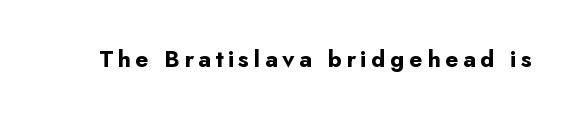
{"italic": "no", "bold": "yes", "underline": "no", "glyph_px": 24}
